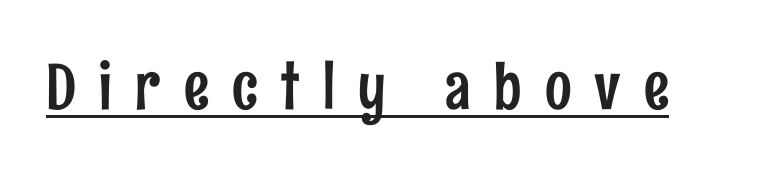
{"serif": "no", "italic": "no", "width": "condensed", "stroke_contrast": "low", "x_height": "medium", "monospaced": "no", "underline": "yes", "letter_spacing": "wide", "letter_spacing_em": 0.37, "glyph_px": 63}
